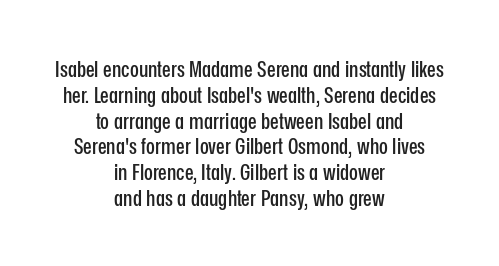
Letters rest on an invisible, unmarked baseline. In terms of posture, this sample is upright. The typesetter chose a symmetrical, centered arrangement here. Regarding leading, the lines here are crowded together. In terms of letterspacing, this is plain default setting.
